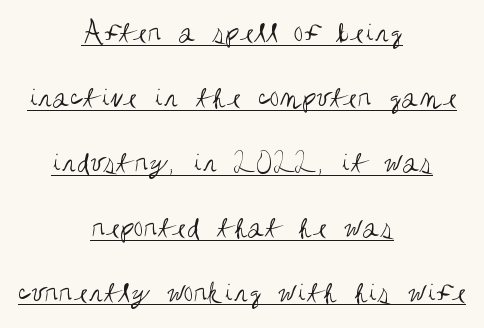
Casual observation: everything's sitting right in the middle. Serifs: no, the terminals of the letterforms are clean. Like a heading marked for emphasis, these lines bear an underscore. The letterforms sit shoulder to shoulder at normal distance. A typesetter would call this leading open, well beyond the default. The passage shown is not bold in any degree.
